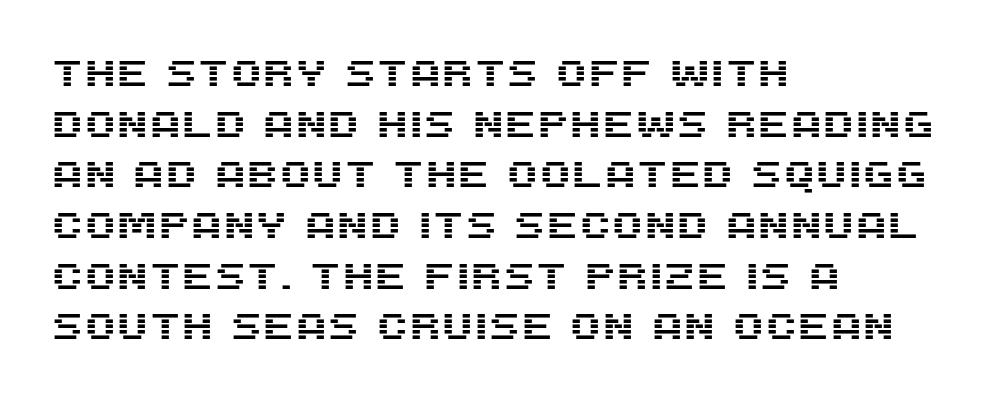
No italicization has been applied; the sample stays upright. The block of text has a typical density, with ordinary space between rows. The face used here is proportionally spaced, like ordinary book or web type. Inter-character spacing is left at the font's built-in metrics. The string is rendered with underlining switched off. Notice how the passage keeps a crisp vertical edge on the left only.
